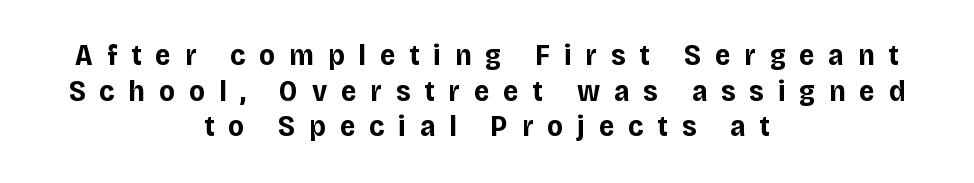
{"serif": "no", "italic": "no", "bold": "yes", "weight": "bold", "width": "normal", "stroke_contrast": "low", "x_height": "large", "monospaced": "no", "underline": "no", "align": "center", "line_spacing_ratio": 1.19, "letter_spacing": "wide", "letter_spacing_em": 0.46, "glyph_px": 30}
